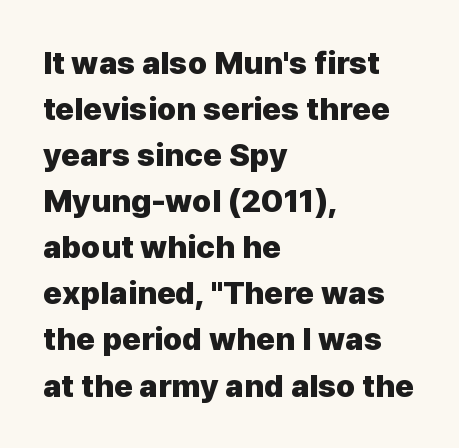
The letters are bold, with thick, heavy strokes. This is the regular roman posture of the typeface. The passage shown stacks its lines at a standard gap. The passage shown is not underscored anywhere. The rag falls on the right side of this text block. The rendering uses natural spacing where letterforms have individual widths.
